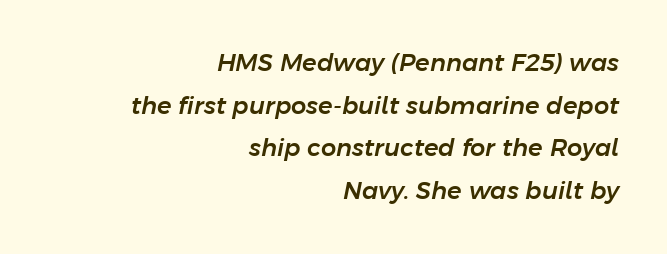
The image shows 24 px text type, italic (leaning right); set right-aligned, line spacing 1.78x, normal letter spacing, not underlined.
